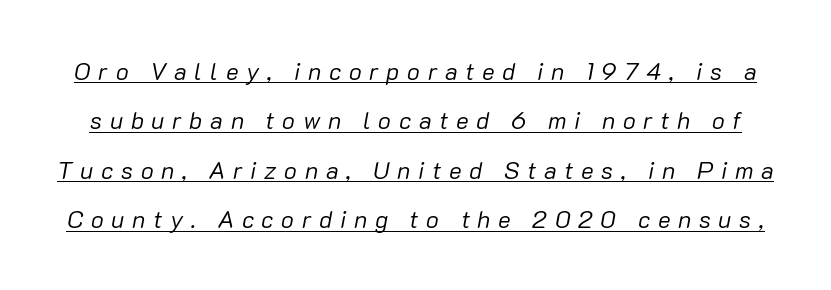
Q: Is the text bold? A: No.
Q: Is the text italic (slanted)? A: Yes, it leans right by about 10 degrees.
Q: Is the text underlined? A: Yes.
Q: Is the spacing between letters normal or unusually wide? A: Unusually wide.
Q: Is the spacing between lines tight, normal or loose? A: Loose.
